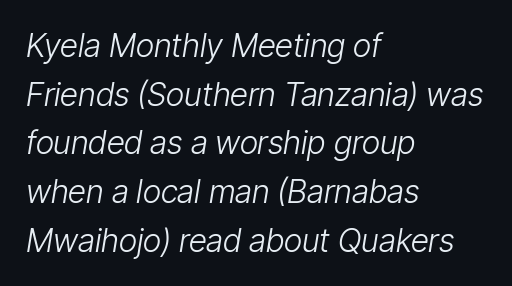
The image shows 32 px light, condensed type, italic (leaning right); set left-aligned, normal line spacing (1.52x), normal letter spacing, not underlined; low stroke contrast and a medium x-height.
